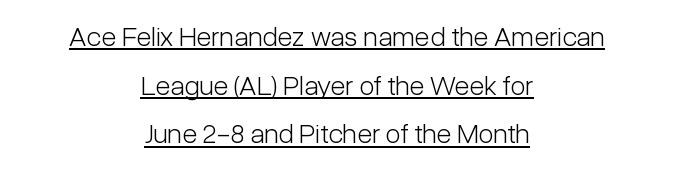
Q: Is the text bold? A: No.
Q: Is the text italic (slanted)? A: No, it is upright.
Q: Is the typeface a serif or a sans-serif typeface? A: Sans-serif.
Q: Is the text underlined? A: Yes.
Q: How is the paragraph aligned? A: Centered.
Q: Is the spacing between letters normal or unusually wide? A: Normal.
Q: Width (condensed, normal, or wide)? A: Condensed.
Q: Stroke contrast? A: Low.
Q: x-height? A: Medium.
Q: Monospaced? A: No.
